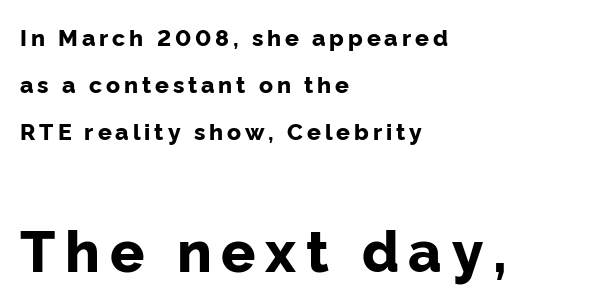
{"serif": "no", "italic": "no", "bold": "yes", "weight": "bold", "width": "normal", "stroke_contrast": "low", "x_height": "medium", "monospaced": "no", "underline": "no", "align": "left", "line_spacing": "loose", "line_spacing_ratio": 2.05, "larger_block": "second", "size_ratio": 2.48, "glyph_px": 57}
